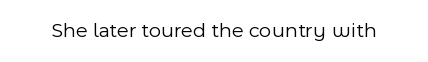
The image shows 21 px text type, upright; set normal letter spacing, not underlined.
